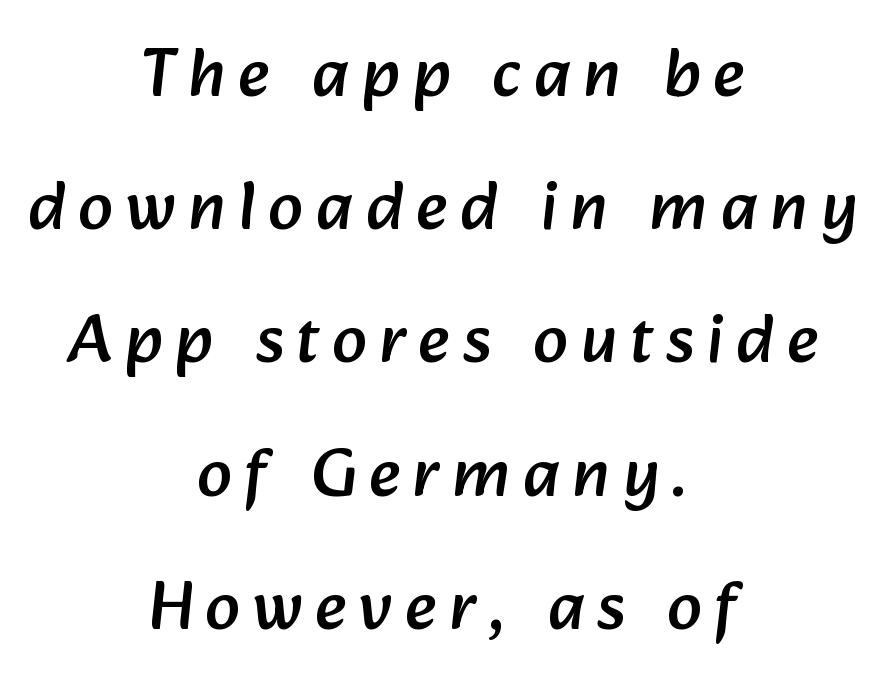
The image shows 69 px sans-serif type; set centered, loose line spacing (1.93x), not underlined; low stroke contrast and a medium x-height.
